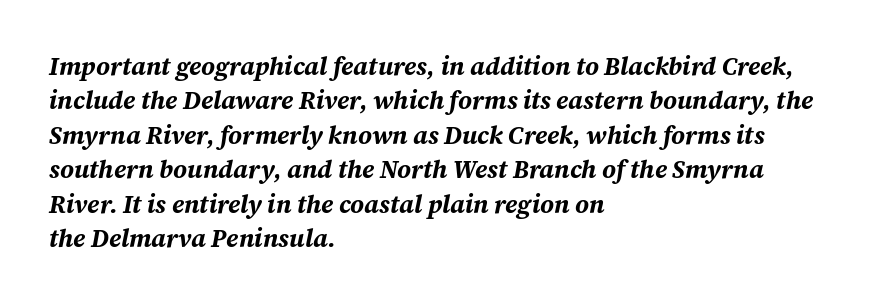
{"italic": "yes", "lean": "right", "slant_degrees": 12, "bold": "yes", "underline": "no", "align": "left", "line_spacing": "normal", "line_spacing_ratio": 1.38, "letter_spacing": "normal", "letter_spacing_em": 0.0, "glyph_px": 25}
